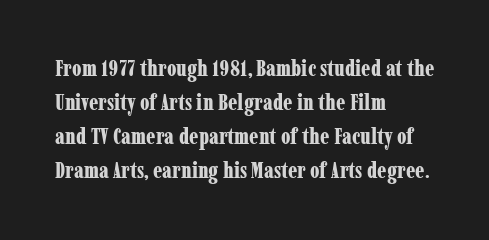
Q: Is the text bold? A: Yes.
Q: Is the text italic (slanted)? A: No, it is upright.
Q: Is the text underlined? A: No.
Q: How is the paragraph aligned? A: Left-aligned.
Q: Is the spacing between letters normal or unusually wide? A: Normal.
Q: Is the spacing between lines tight, normal or loose? A: Normal.
